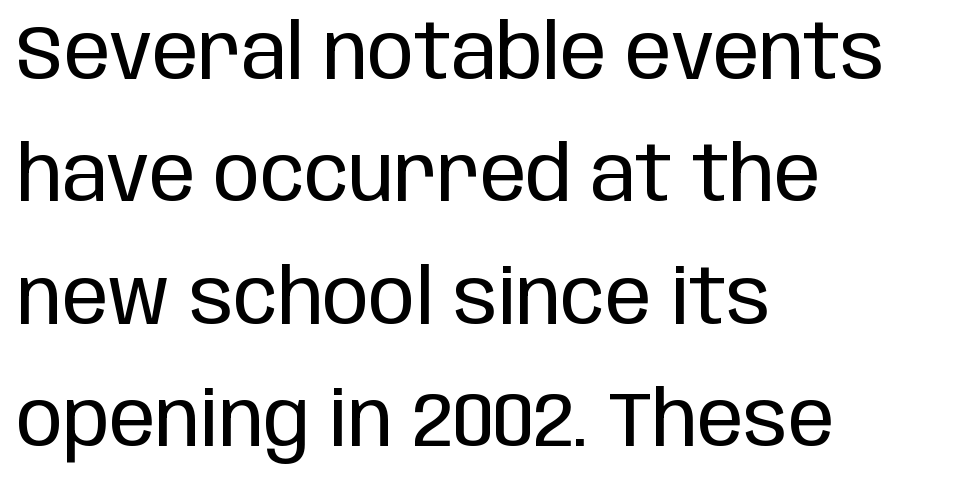
If you drew a line through each stem, it would be perfectly vertical. The rendering anchors every line to the left-hand side. The block of text has a typical density, with ordinary space between rows. Note the varied advance widths — an 'i' is clearly narrower than an 'm'. Spacing between characters is what you'd get straight out of the box. The specimen omits any rule beneath the text block's lines.
